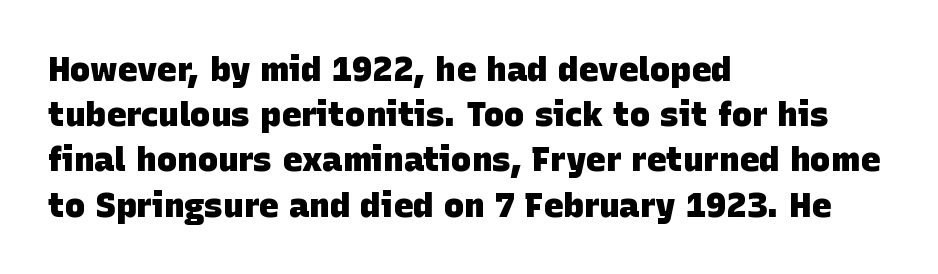
The image shows 34 px heavy sans-serif type; set left-aligned, normal line spacing (1.33x), normal letter spacing, not underlined; low stroke contrast and a large x-height.
